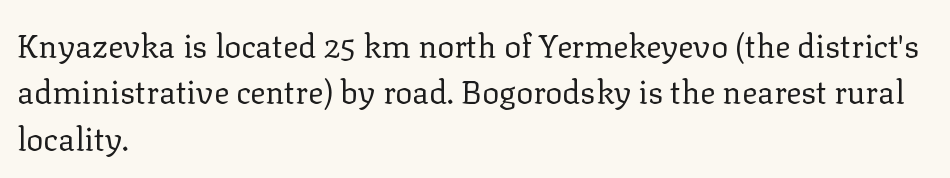
If you drew a line through each stem, it would be perfectly vertical. The strokes are not fattened; the text isn't bold. Each row of text sits above clean, open space. Do the characters align in a grid? No, the font is proportional.
